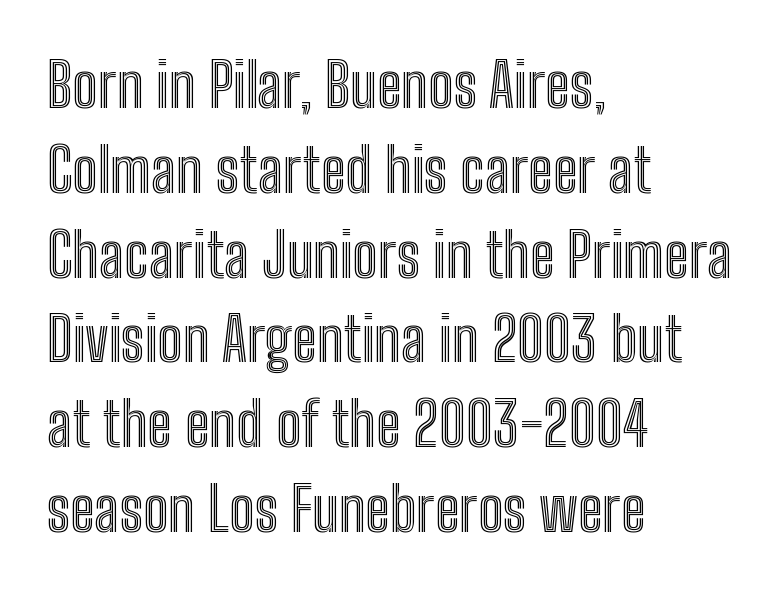
Q: Is the text italic (slanted)? A: No, it is upright.
Q: Is the text underlined? A: No.
Q: How is the paragraph aligned? A: Left-aligned.
Q: Is the spacing between letters normal or unusually wide? A: Normal.
Q: Is the spacing between lines tight, normal or loose? A: Normal.
Q: Width (condensed, normal, or wide)? A: Condensed.
Q: x-height? A: Medium.
Q: Monospaced? A: No.
